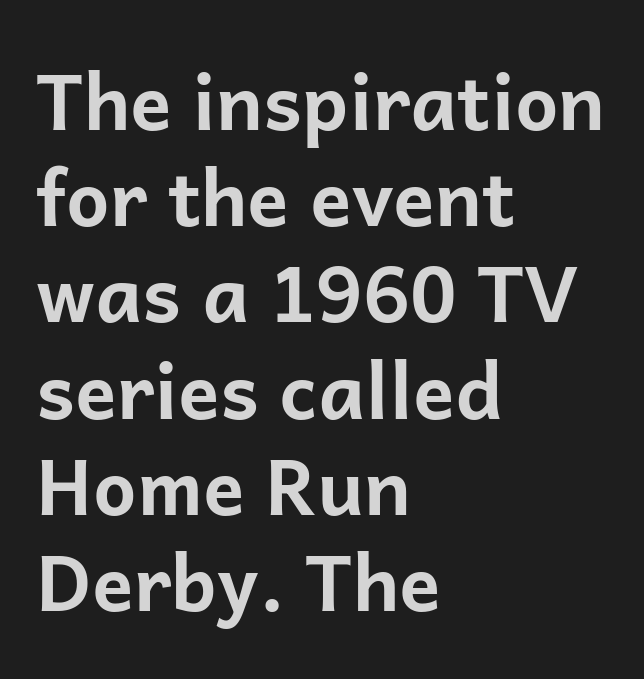
{"serif": "no", "italic": "no", "bold": "yes", "weight": "bold", "width": "normal", "stroke_contrast": "low", "x_height": "medium", "monospaced": "no", "underline": "no", "align": "left", "line_spacing": "normal", "line_spacing_ratio": 1.25, "letter_spacing": "normal", "letter_spacing_em": 0.0, "glyph_px": 77}
